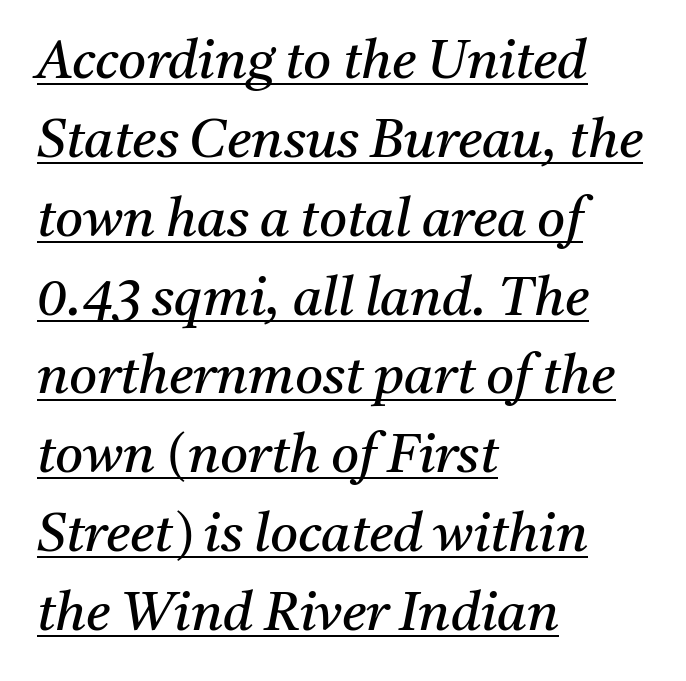
{"serif": "yes", "italic": "yes", "lean": "right", "slant_degrees": 11, "bold": "no", "weight": "regular", "width": "normal", "stroke_contrast": "medium", "x_height": "medium", "monospaced": "no", "underline": "yes", "align": "left", "line_spacing": "normal", "line_spacing_ratio": 1.46, "letter_spacing": "normal", "letter_spacing_em": 0.0, "glyph_px": 54}
